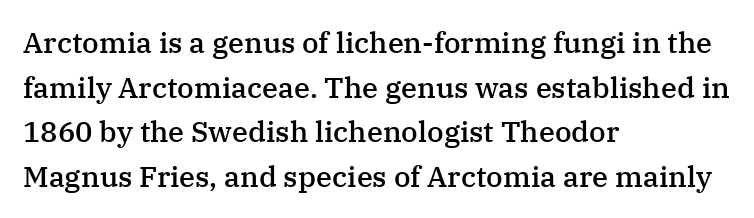
Underline: absent. The letters advance in unequal steps, a hallmark of proportional type. Serif or sans? Serif — the stroke terminals have little feet. One-word summary of the alignment: left. How are the letters spaced? Ordinarily, with no added tracking.
